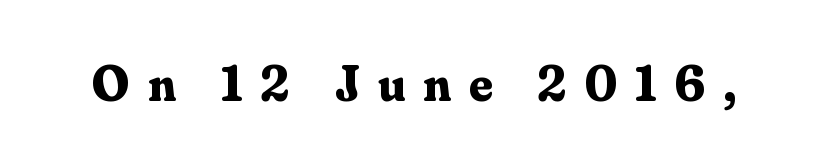
{"serif": "yes", "italic": "no", "bold": "yes", "weight": "bold", "width": "normal", "stroke_contrast": "medium", "x_height": "small", "monospaced": "no", "underline": "no", "letter_spacing": "wide", "letter_spacing_em": 0.35, "glyph_px": 51}
